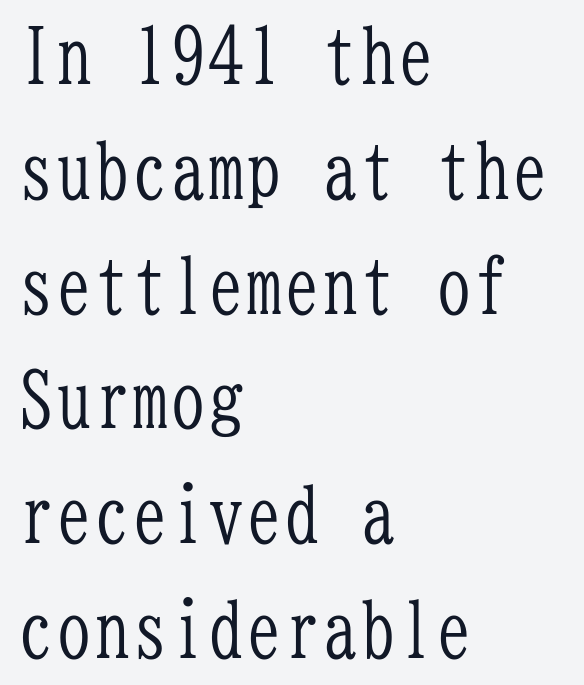
Weight: in the light-to-regular range. Check the space under the baseline: it is left empty. A typesetter would label this face a serif. Leading matches the norm, producing a regular column. A typesetter would call this zero additional tracking.
